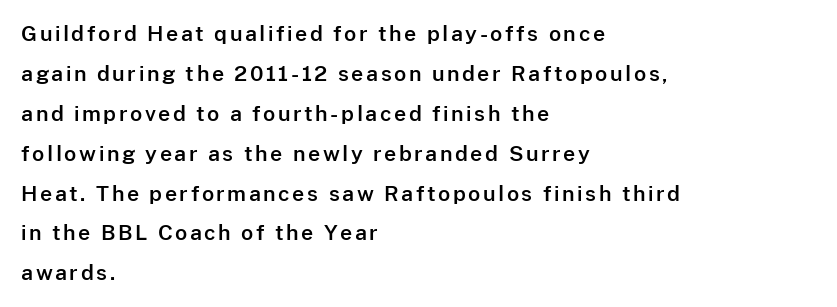
Q: Is the text italic (slanted)? A: No, it is upright.
Q: Is the text underlined? A: No.
Q: How is the paragraph aligned? A: Left-aligned.
Q: Is the spacing between lines tight, normal or loose? A: Loose.
